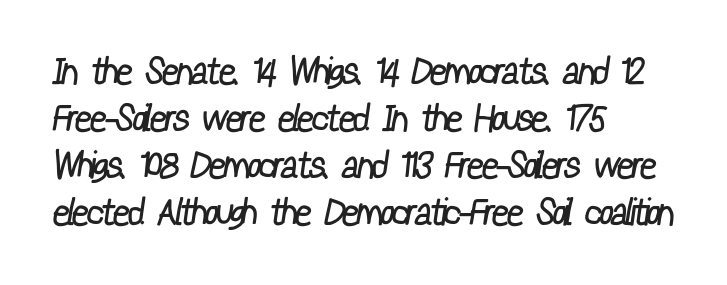
The image shows 37 px regular-weight, condensed sans-serif type; set left-aligned, normal line spacing (1.27x), normal letter spacing, not underlined; low stroke contrast and a medium x-height.
